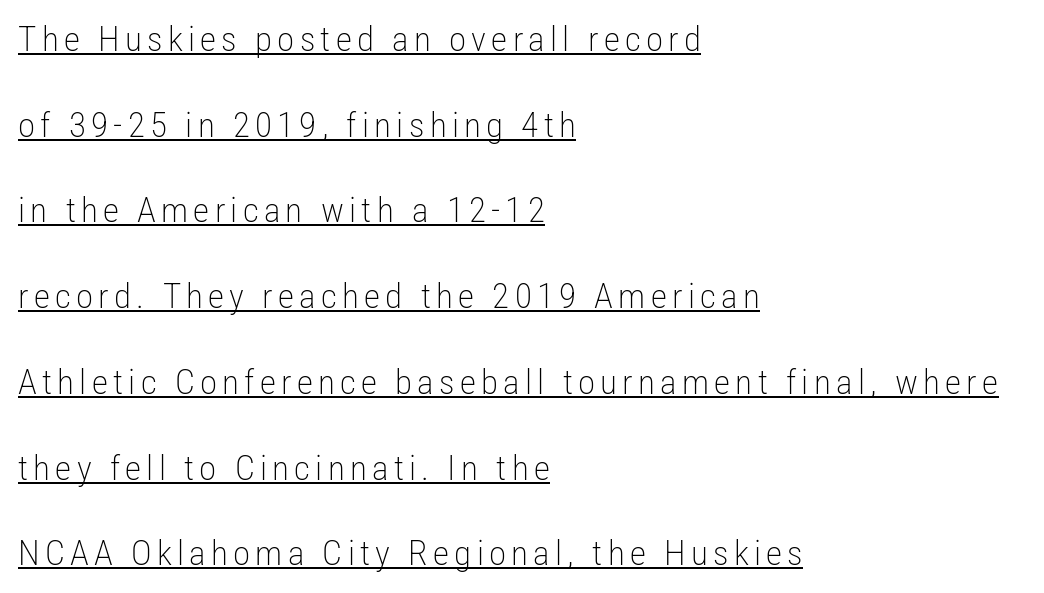
The image shows 35 px light, condensed sans-serif type, upright; set left-aligned, loose line spacing (2.45x), underlined; low stroke contrast and a medium x-height.
